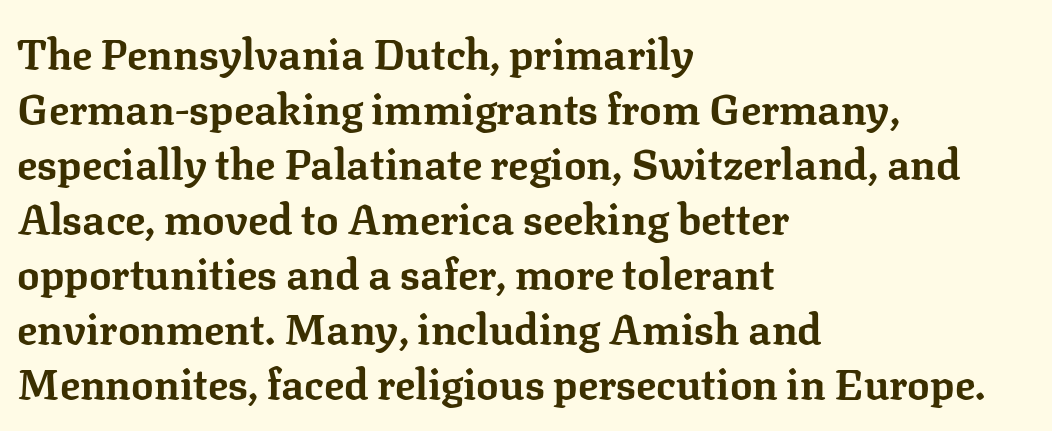
The typesetting leans heavy: a genuine bold. The designer went with a serif here, giving each stem small feet. Here the glyphs are tracked normally, forming tight word shapes. This is the regular roman posture of the typeface. A bare baseline throughout the passage. This sample has the flowing, uneven cadence of proportional lettering.
